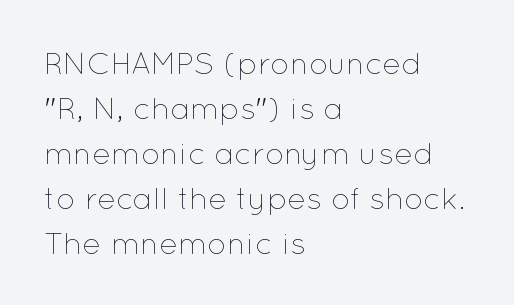
Q: Is the text bold? A: No.
Q: Is the text italic (slanted)? A: No, it is upright.
Q: Is the text underlined? A: No.
Q: How is the paragraph aligned? A: Left-aligned.
Q: Is the spacing between letters normal or unusually wide? A: Normal.
Q: Is the spacing between lines tight, normal or loose? A: Normal.
Q: Width (condensed, normal, or wide)? A: Normal.
Q: Stroke contrast? A: Low.
Q: x-height? A: Medium.
Q: Monospaced? A: No.
